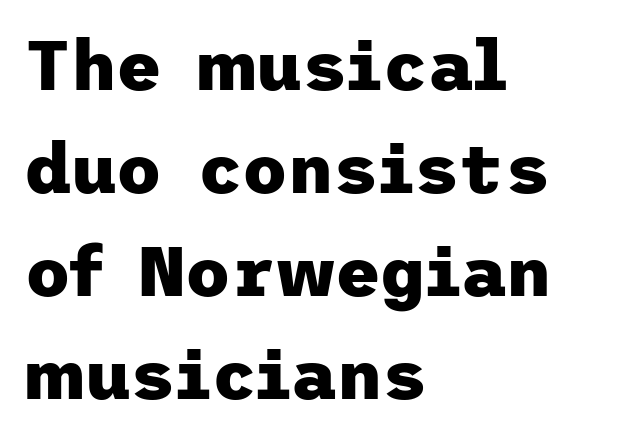
The image shows 70 px heavy sans-serif type, upright; set left-aligned, normal line spacing (1.47x), normal letter spacing, not underlined; low stroke contrast and a medium x-height.
